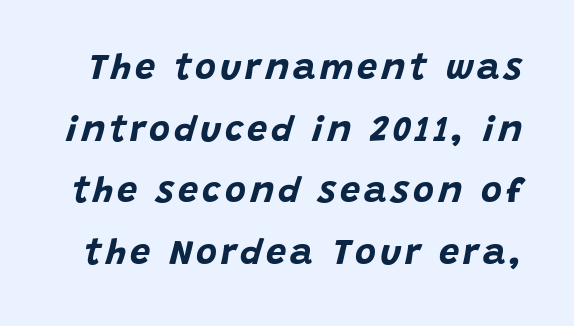
Q: Is the text bold? A: Yes.
Q: Is the text italic (slanted)? A: Yes, it leans right by about 15 degrees.
Q: Is the text underlined? A: No.
Q: Width (condensed, normal, or wide)? A: Normal.
Q: Stroke contrast? A: Low.
Q: x-height? A: Large.
Q: Monospaced? A: No.
